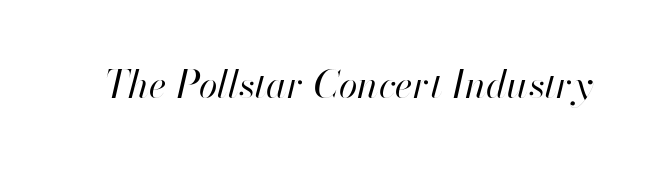
You could not count columns in this text — the font is proportionally spaced. Caption: face not bold, strokes unweighted. Tracking here is standard; glyphs follow each other at the usual distance. Italic: yes, the glyphs are oblique.
